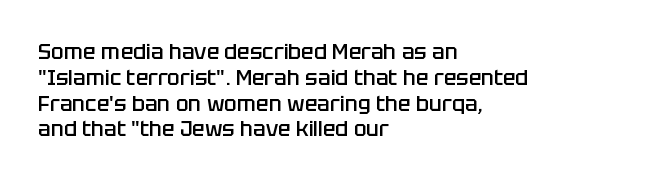
Q: Is the text bold? A: Semi-bold.
Q: Is the text italic (slanted)? A: No, it is upright.
Q: Is the text underlined? A: No.
Q: How is the paragraph aligned? A: Left-aligned.
Q: Is the spacing between letters normal or unusually wide? A: Normal.
